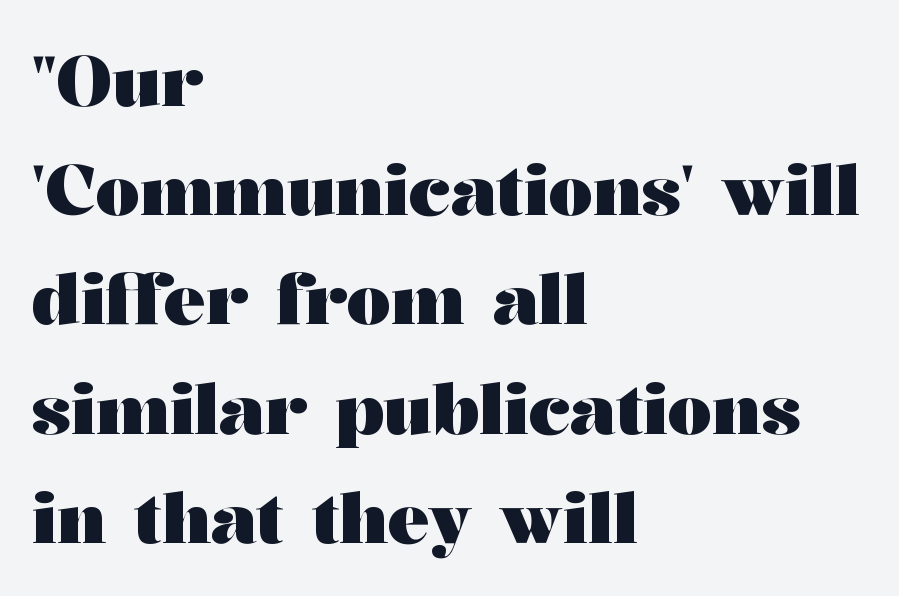
Decoration check: the copy has no underline. Each glyph is drawn with heavy, bold strokes. Line spacing here is normal. Rendered with straight, roman letterforms. The type family on display is of the serif kind. These lines are rendered in a variable-pitch font.
